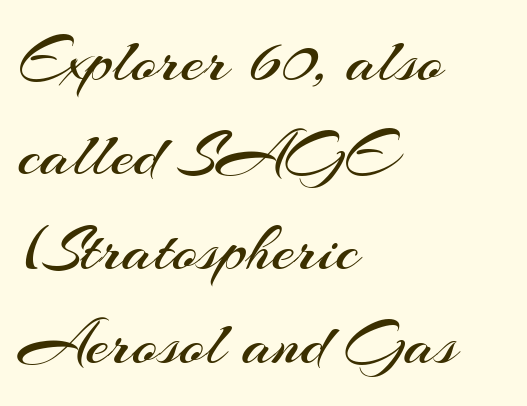
{"serif": "no", "bold": "no", "weight": "regular", "width": "normal", "stroke_contrast": "medium", "x_height": "small", "monospaced": "no", "underline": "no", "align": "left", "line_spacing": "normal", "line_spacing_ratio": 1.43, "letter_spacing": "normal", "letter_spacing_em": 0.0, "glyph_px": 66}
